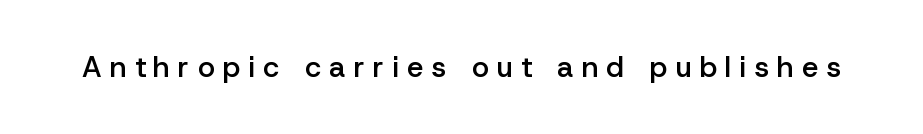
{"serif": "no", "italic": "no", "bold": "semi", "weight": "semibold", "width": "normal", "stroke_contrast": "low", "x_height": "medium", "monospaced": "no", "underline": "no", "letter_spacing": "wide", "letter_spacing_em": 0.29, "glyph_px": 29}
